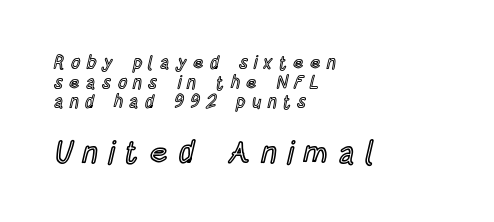
Q: Is the text italic (slanted)? A: Yes.
Q: Is the text underlined? A: No.
Q: How is the paragraph aligned? A: Left-aligned.
Q: Is the spacing between letters normal or unusually wide? A: Unusually wide.
Q: Is the spacing between lines tight, normal or loose? A: Tight.
Q: Which block of text is set in a larger size, the first (top) or the second (bottom)? A: The second (bottom) one.
Q: Width (condensed, normal, or wide)? A: Condensed.
Q: x-height? A: Large.
Q: Monospaced? A: No.
